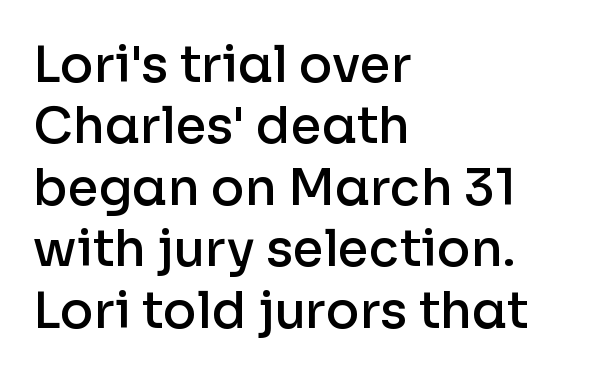
Character widths vary here, with narrow letters taking less room than wide ones. This rendering features lettering with no underline. Here the glyphs are tracked normally, forming tight word shapes. Typographic density is moderately raised because the face is semibold.
